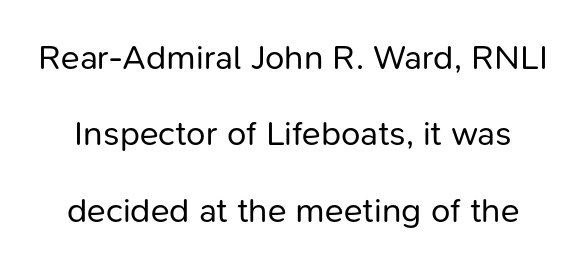
{"serif": "no", "italic": "no", "bold": "no", "weight": "regular", "width": "normal", "stroke_contrast": "low", "x_height": "medium", "monospaced": "no", "underline": "no", "line_spacing": "loose", "line_spacing_ratio": 2.18, "letter_spacing": "normal", "letter_spacing_em": 0.0, "glyph_px": 35}
